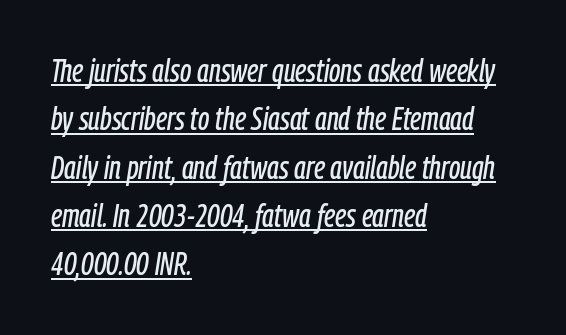
The image shows 32 px condensed type, italic (leaning right); set left-aligned, normal line spacing (1.51x), normal letter spacing, underlined; low stroke contrast and a medium x-height.
